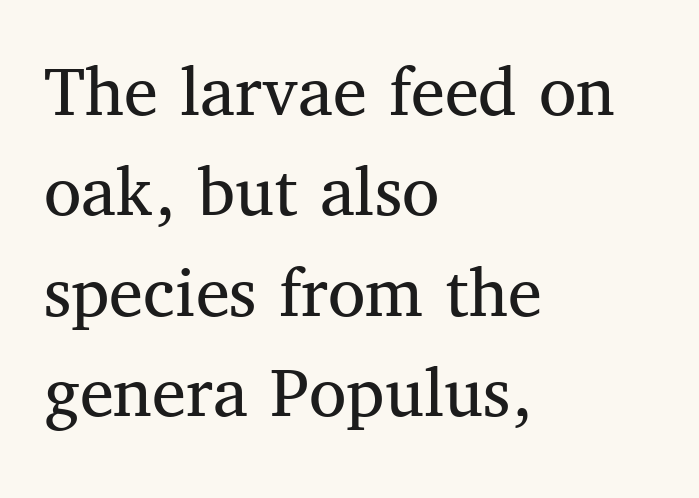
The leading is moderate, giving the passage an even texture. Each row of text sits above clean, open space. Unbolded letterforms with no extra heft. These lines are set flush left with a ragged right edge. Do the letters lean? They stand straight. Serif or sans? Serif — the stroke terminals have little feet.
